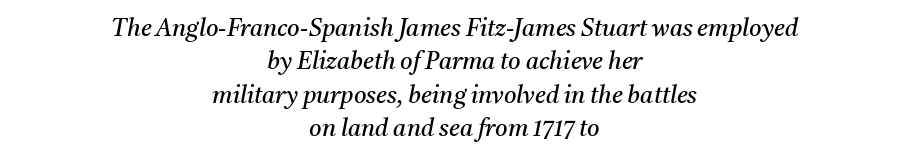
The image shows 24 px text type, italic (leaning right); set centered, normal line spacing (1.39x), normal letter spacing, not underlined.
